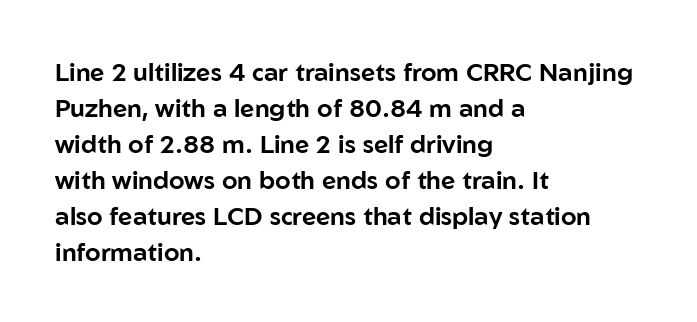
Q: Is the text italic (slanted)? A: No, it is upright.
Q: Is the text underlined? A: No.
Q: How is the paragraph aligned? A: Left-aligned.
Q: Is the spacing between letters normal or unusually wide? A: Normal.
Q: Is the spacing between lines tight, normal or loose? A: Normal.
